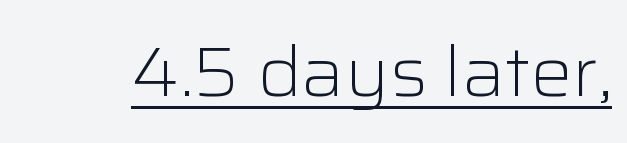
The image shows 70 px light sans-serif type, upright; set normal letter spacing, underlined; low stroke contrast and a medium x-height.
